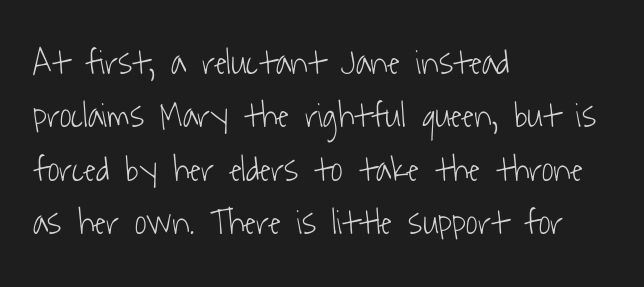
The image shows 36 px light, condensed sans-serif type; set left-aligned, normal line spacing (1.48x), normal letter spacing, not underlined; low stroke contrast and a medium x-height.
